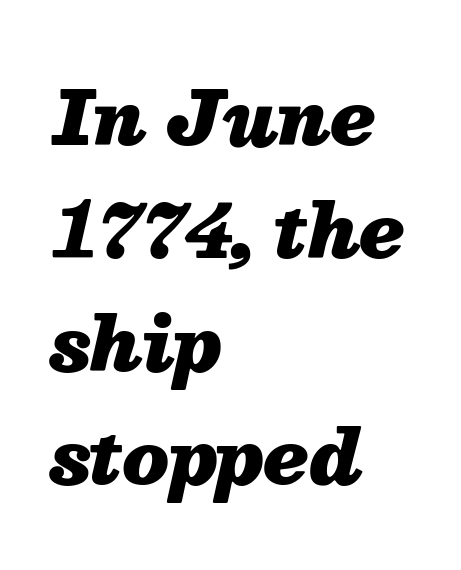
The image shows 73 px heavy type, italic (leaning right); set left-aligned, normal line spacing (1.55x), normal letter spacing, not underlined; medium stroke contrast and a medium x-height.
